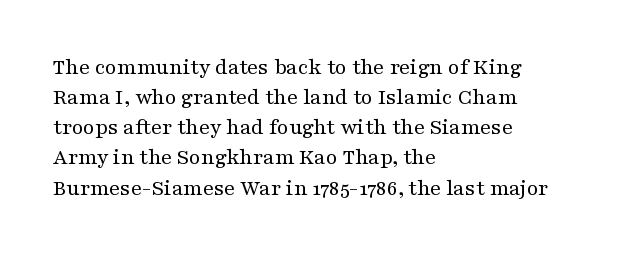
Q: Is the text bold? A: No.
Q: Is the text italic (slanted)? A: No, it is upright.
Q: Is the text underlined? A: No.
Q: How is the paragraph aligned? A: Left-aligned.
Q: Is the spacing between letters normal or unusually wide? A: Normal.
Q: Is the spacing between lines tight, normal or loose? A: Normal.
